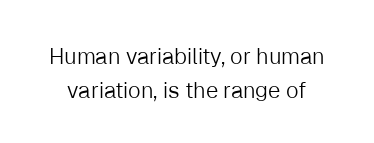
Q: Is the text bold? A: No.
Q: Is the text italic (slanted)? A: No, it is upright.
Q: Is the text underlined? A: No.
Q: Is the spacing between letters normal or unusually wide? A: Normal.
Q: Is the spacing between lines tight, normal or loose? A: Normal.
